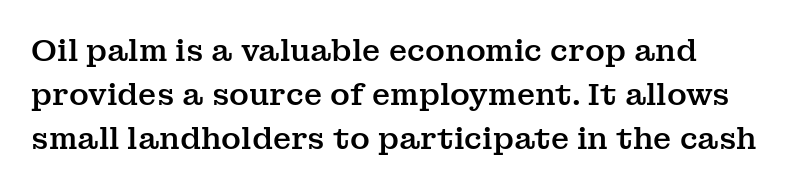
The image shows 30 px serif type, upright; set left-aligned, normal line spacing (1.46x), normal letter spacing, not underlined; medium stroke contrast and a medium x-height.
